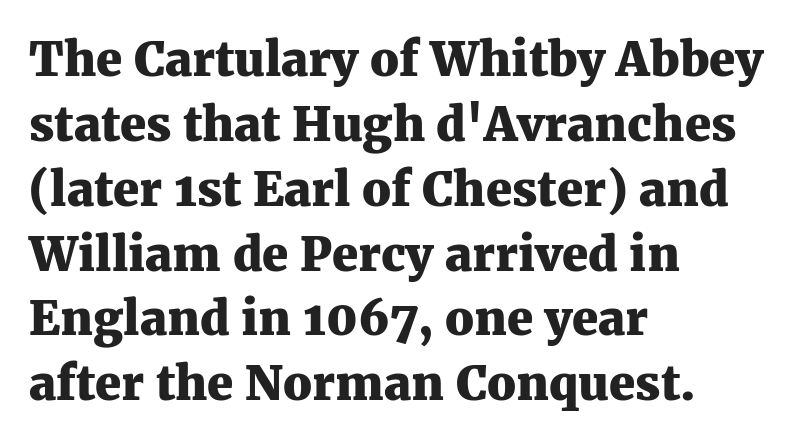
The image shows 47 px heavy serif type, upright; set left-aligned, normal line spacing (1.38x), normal letter spacing, not underlined; medium stroke contrast and a medium x-height.
